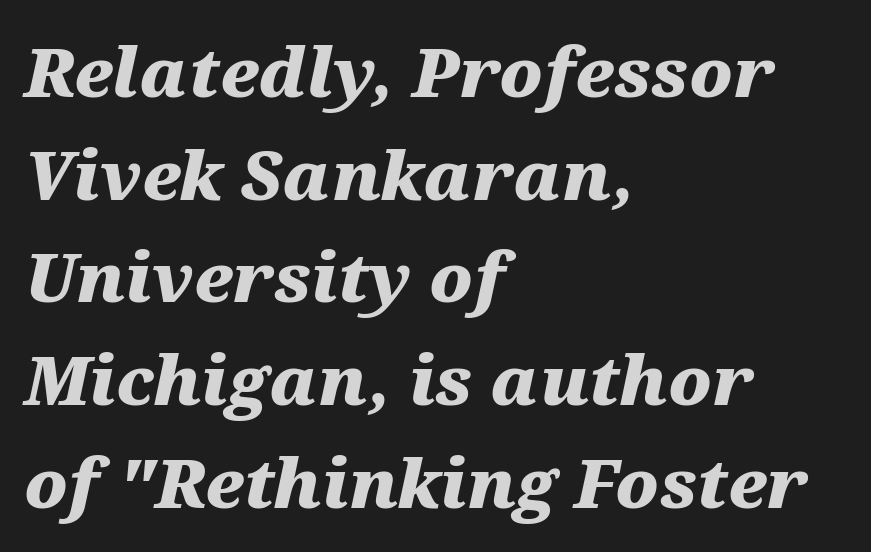
The image shows 68 px heavy, wide type, italic (leaning right); set left-aligned, normal line spacing (1.51x), normal letter spacing, not underlined; medium stroke contrast and a medium x-height.
